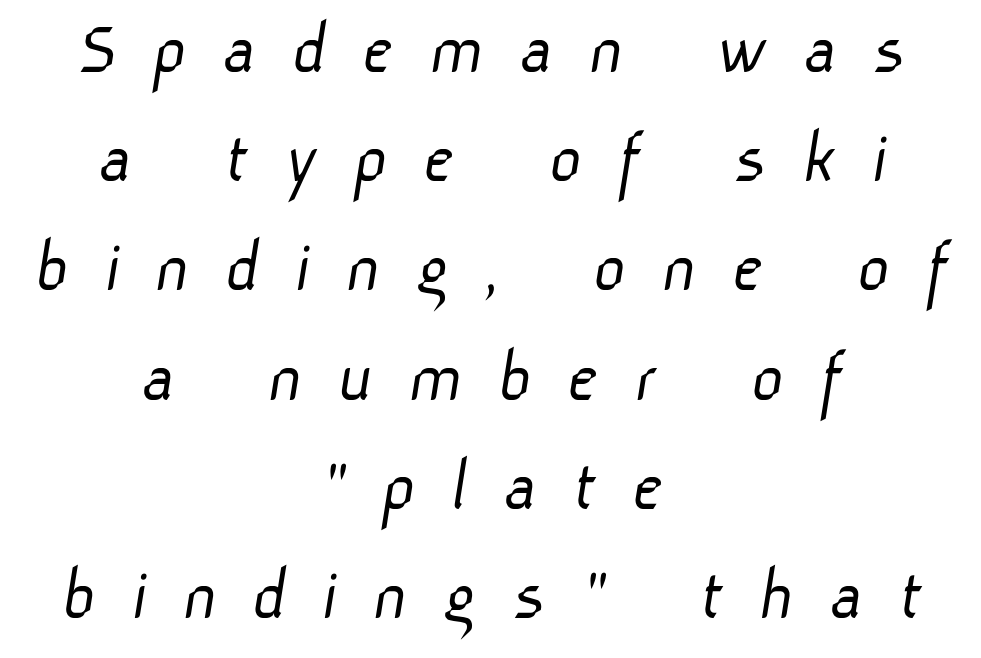
Baseline-to-baseline distance is the conventional proportion of letter height. The passage shown has open, widely tracked lettering throughout. Heaviness? Minimal to ordinary, like unemphasized prose. These lines stack symmetrically, like a column narrowing and widening about its center.
